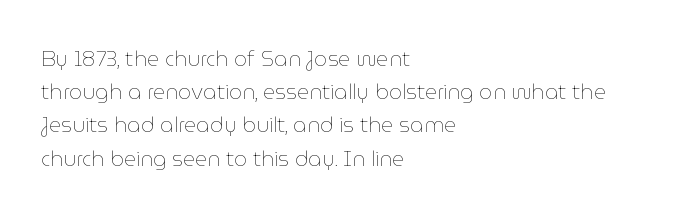
The image shows 21 px text type, upright; set left-aligned, normal line spacing (1.58x), normal letter spacing, not underlined.
